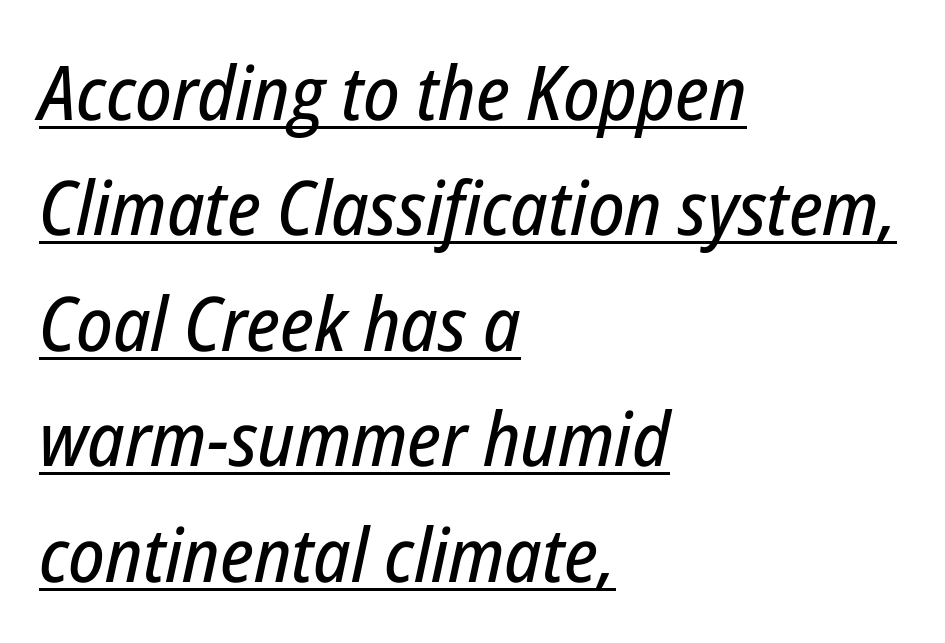
A typesetter would call this proportional, since set widths differ per character. Looks like someone drew a line under every word here. Tall strokes in this sample are angled rather than plumb. Regarding leading, the lines here are spaced in the standard way. In terms of letterspacing, this is plain default setting. Casual observation: everything's shoved over to the left.
